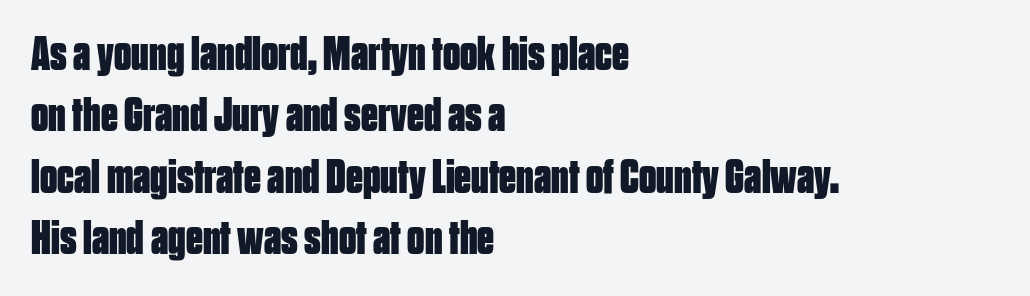
The image shows 48 px bold, condensed sans-serif type, upright; set left-aligned, normal line spacing (1.28x), normal letter spacing, not underlined; low stroke contrast and a large x-height.
